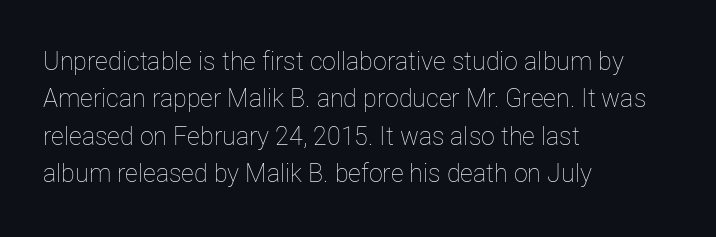
In CSS terms this would be text-align: left. Descenders are the only things crossing below the line. One glance says typical: line gaps are just what's usual. This is the regular roman posture of the typeface.
